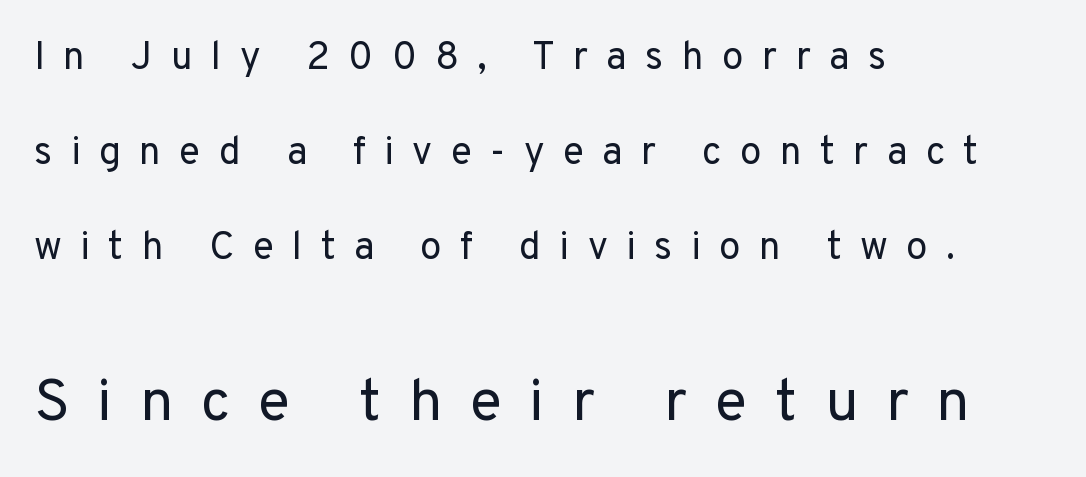
{"serif": "no", "italic": "no", "bold": "no", "weight": "regular", "width": "normal", "stroke_contrast": "low", "x_height": "medium", "monospaced": "no", "underline": "no", "align": "left", "line_spacing": "loose", "line_spacing_ratio": 2.44, "letter_spacing": "wide", "letter_spacing_em": 0.47, "larger_block": "second", "size_ratio": 1.51, "glyph_px": 59}
